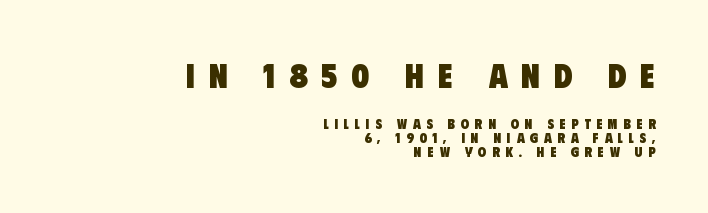
The rendering anchors every line to the right-hand side. The rendering shrinks the type as you move from the upper chunk to the lower. Display-style spreading of the glyphs; the letterfit is very open. I'd describe the lettering as bold — thick and assertive. Each letter keeps its own natural width here, so spacing adapts to shape. Lines of text with bare space underneath.
